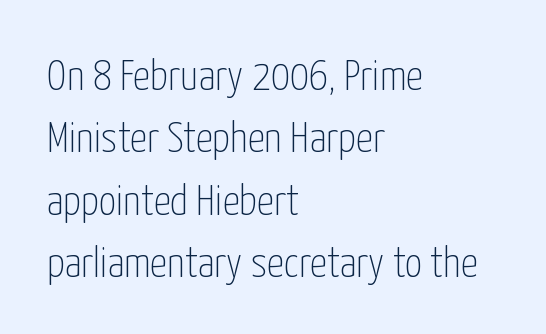
{"serif": "no", "italic": "no", "bold": "no", "weight": "thin", "width": "condensed", "stroke_contrast": "low", "x_height": "medium", "monospaced": "no", "underline": "no", "align": "left", "line_spacing": "normal", "line_spacing_ratio": 1.45, "letter_spacing": "normal", "letter_spacing_em": 0.0, "glyph_px": 43}
